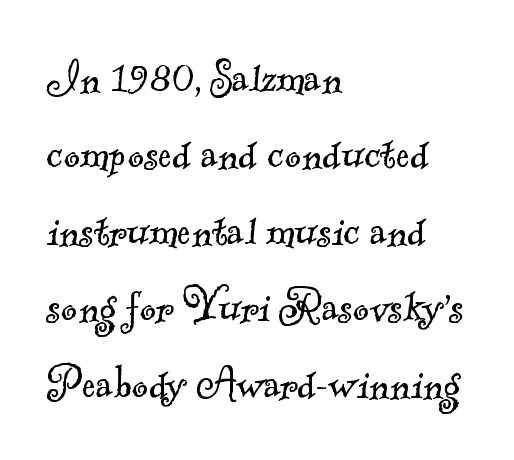
{"serif": "yes", "bold": "no", "weight": "light", "width": "normal", "x_height": "small", "monospaced": "no", "underline": "no", "align": "left", "line_spacing": "normal", "line_spacing_ratio": 1.5, "letter_spacing": "normal", "letter_spacing_em": 0.0, "glyph_px": 51}
